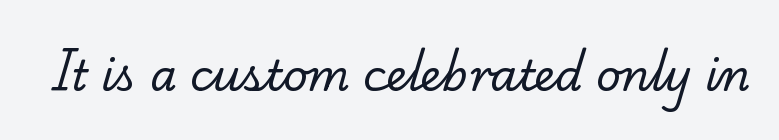
The image shows 43 px regular-weight type; set normal letter spacing, not underlined; low stroke contrast and a small x-height.
